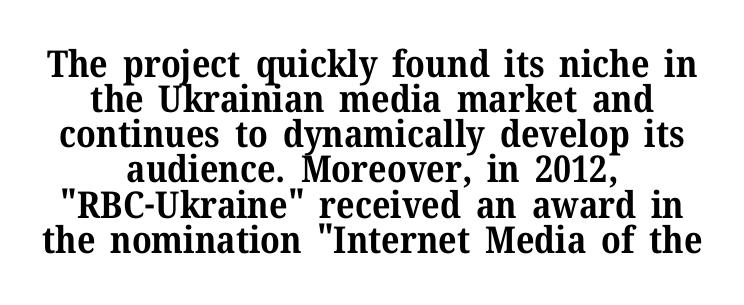
{"serif": "yes", "italic": "no", "bold": "yes", "weight": "bold", "width": "normal", "stroke_contrast": "medium", "x_height": "medium", "monospaced": "no", "underline": "no", "align": "center", "line_spacing": "tight", "line_spacing_ratio": 0.95, "letter_spacing": "normal", "letter_spacing_em": 0.0, "glyph_px": 37}
